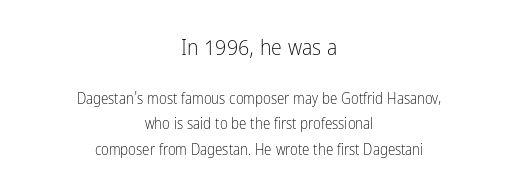
Between these two stacked blocks, the higher one wins on size. Compared with typical paragraphs, the rows here are spaced about the same. Visually the block forms a symmetrical silhouette, jagged on both flanks. Ordinary non-slanted type is in use. Compared with typical body copy, the letter spacing here is the same. Anything drawn beneath the words? Only blank space.
